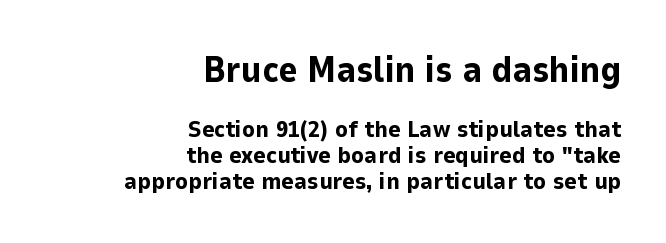
The image shows 36 px bold sans-serif type, upright; set right-aligned, tight line spacing (1.07x), normal letter spacing, not underlined; the first (top) block is 1.5x larger; low stroke contrast and a medium x-height.
